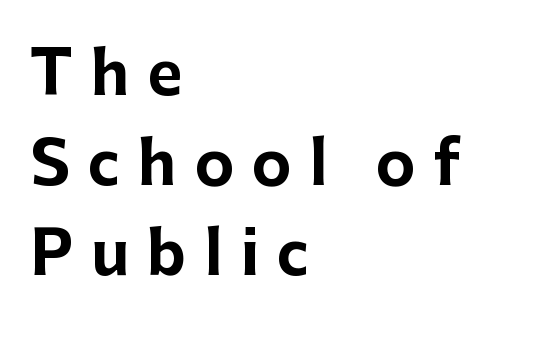
The image shows 60 px bold sans-serif type, upright; set left-aligned, normal line spacing (1.5x), unusually wide letter spacing (+0.3 em), not underlined; low stroke contrast and a medium x-height.
